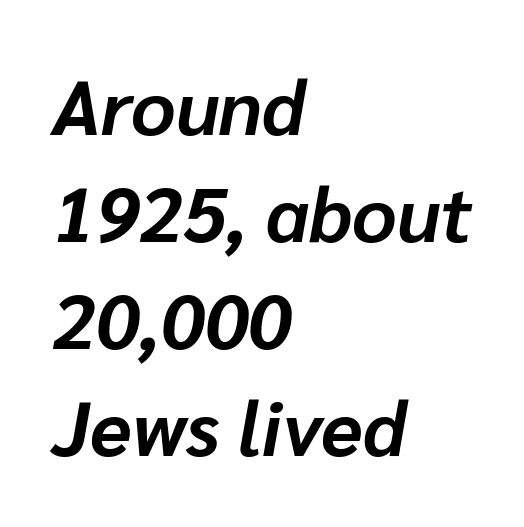
Q: Is the text bold? A: Yes.
Q: Is the text italic (slanted)? A: Yes, it leans right by about 10 degrees.
Q: Is the text underlined? A: No.
Q: How is the paragraph aligned? A: Left-aligned.
Q: Is the spacing between letters normal or unusually wide? A: Normal.
Q: Is the spacing between lines tight, normal or loose? A: Normal.
Q: Width (condensed, normal, or wide)? A: Normal.
Q: Stroke contrast? A: Low.
Q: x-height? A: Medium.
Q: Monospaced? A: No.
